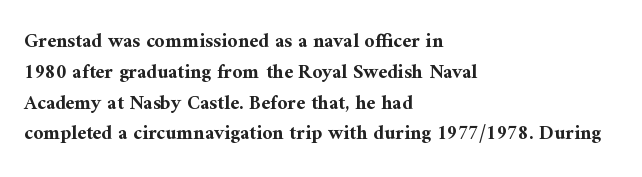
Q: Is the text bold? A: Yes.
Q: Is the text italic (slanted)? A: No, it is upright.
Q: Is the text underlined? A: No.
Q: How is the paragraph aligned? A: Left-aligned.
Q: Is the spacing between letters normal or unusually wide? A: Normal.
Q: Is the spacing between lines tight, normal or loose? A: Normal.
